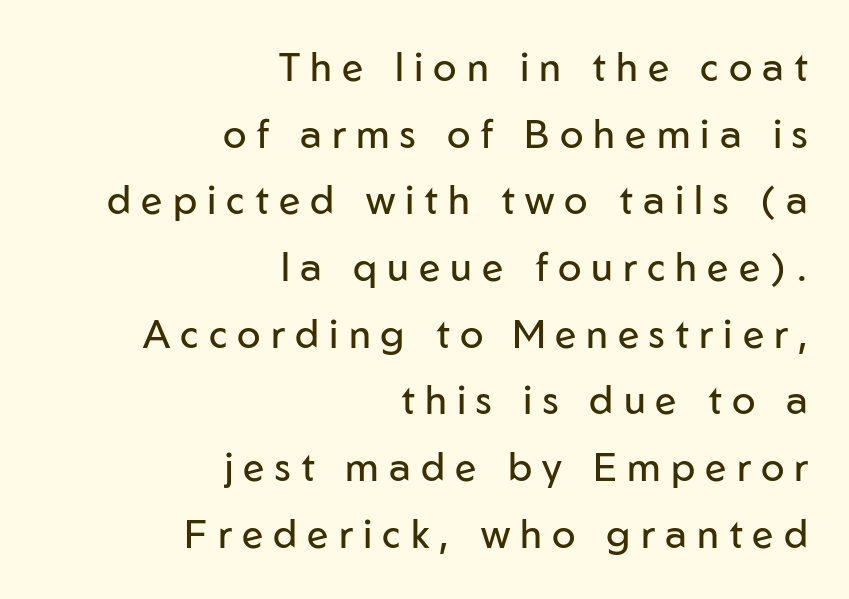
The image shows 39 px regular-weight sans-serif type, upright; set right-aligned, line spacing 1.71x, unusually wide letter spacing (+0.26 em), not underlined; low stroke contrast and a medium x-height.
